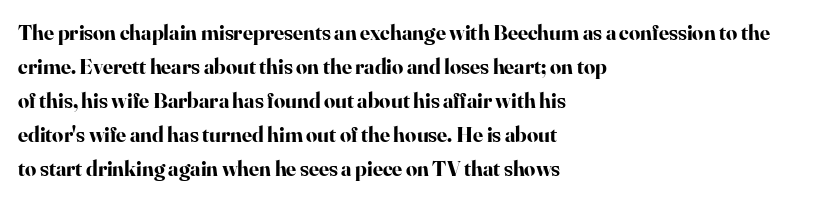
The image shows 22 px bold type, upright; set left-aligned, normal line spacing (1.54x), normal letter spacing, not underlined.
